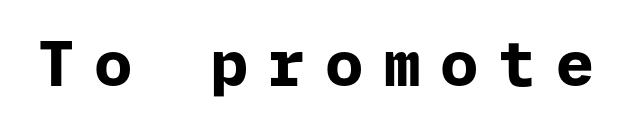
{"serif": "no", "italic": "no", "bold": "yes", "weight": "bold", "width": "normal", "stroke_contrast": "low", "x_height": "medium", "underline": "no", "letter_spacing": "wide", "letter_spacing_em": 0.31, "glyph_px": 62}
